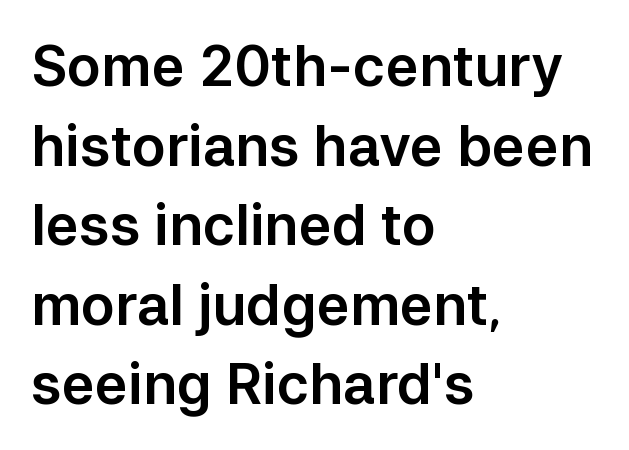
{"serif": "no", "italic": "no", "width": "normal", "stroke_contrast": "low", "x_height": "medium", "monospaced": "no", "underline": "no", "align": "left", "line_spacing": "normal", "line_spacing_ratio": 1.42, "letter_spacing": "normal", "letter_spacing_em": 0.0, "glyph_px": 56}
